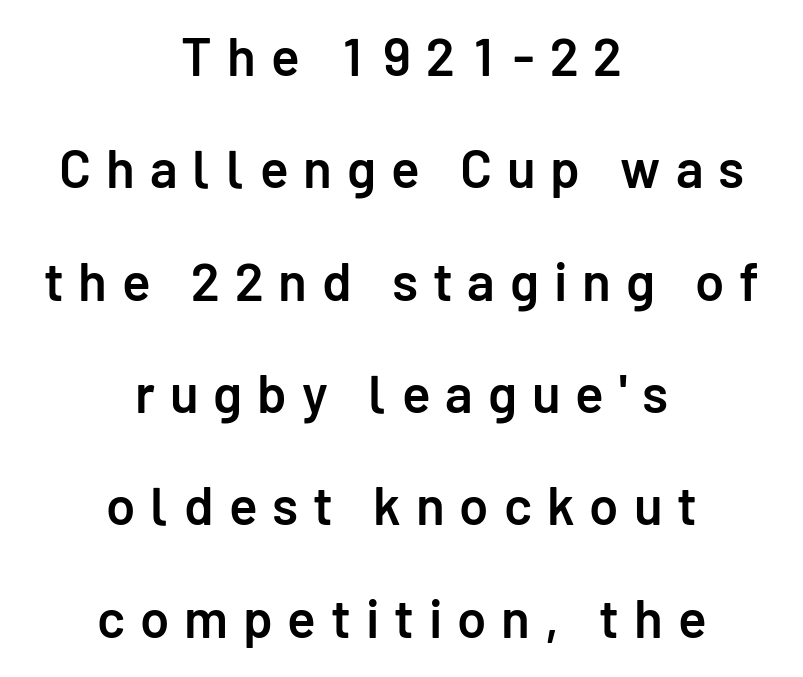
Loosely led — the rows are spread out. Tall strokes in this sample are plumb rather than angled. Students, note that the glyphs here are deliberately spaced far apart. The text block is weighted toward neither margin, spreading evenly from the middle. Unlike a traditional serif, this face leaves its strokes unadorned. The area under the type is left untouched.
